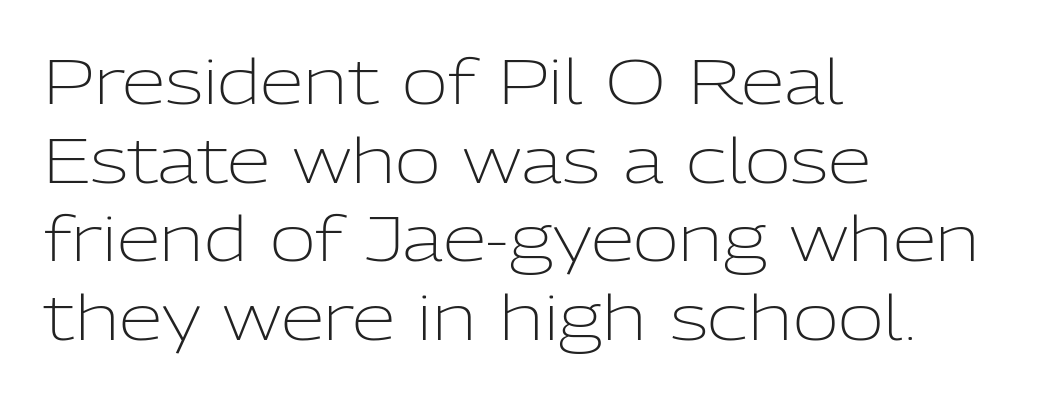
Caption: multi-line text, flush left, ragged right. Vertical spacing — default. Each letter's strokes conclude bluntly, with no projecting serifs. Designer's note — italics off, roman on. These glyphs show unthickened strokes, regular width or finer.
